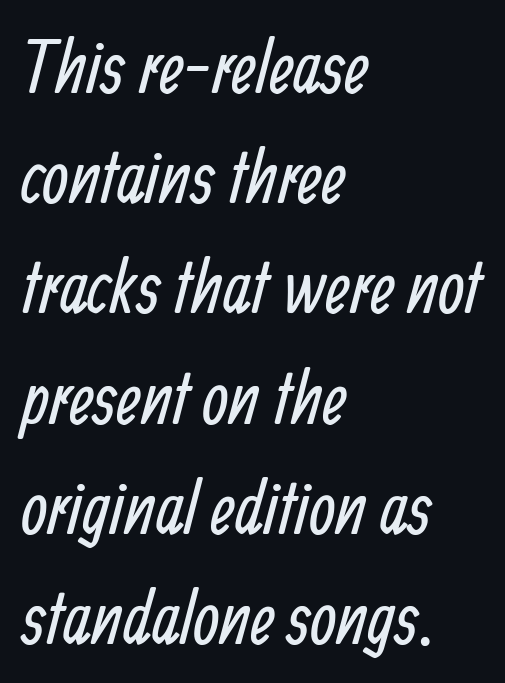
In CSS terms this would be text-align: left. Nothing sits at the stroke ends, so this counts as sans-serif. This sample uses plain, unmodified letter spacing. The foot of each line stays bare and open.
